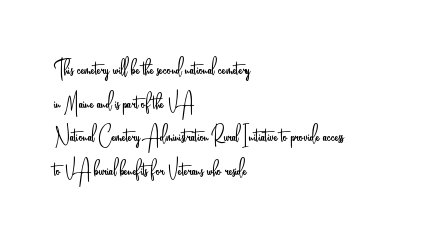
Interline gaps are of average width in this sample. Teacher's note: observe the even left margin — that is flush-left alignment. The cut favours lightness, reaching ordinary text weight at its darkest.
